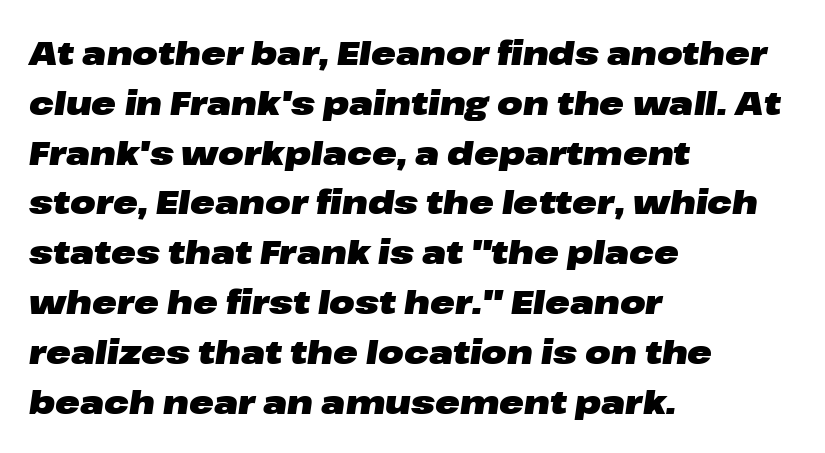
The image shows 33 px heavy, wide type, italic (leaning right); set left-aligned, normal line spacing (1.51x), normal letter spacing, not underlined; low stroke contrast and a medium x-height.
